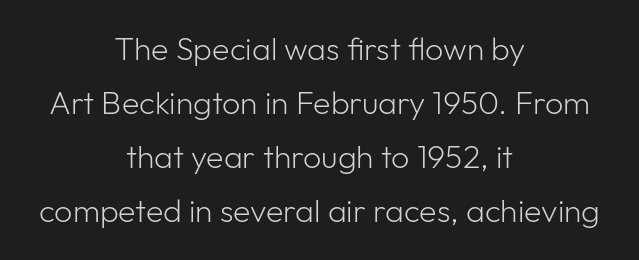
The image shows 32 px light sans-serif type, upright; set centered, normal line spacing (1.69x), normal letter spacing, not underlined; low stroke contrast and a medium x-height.
